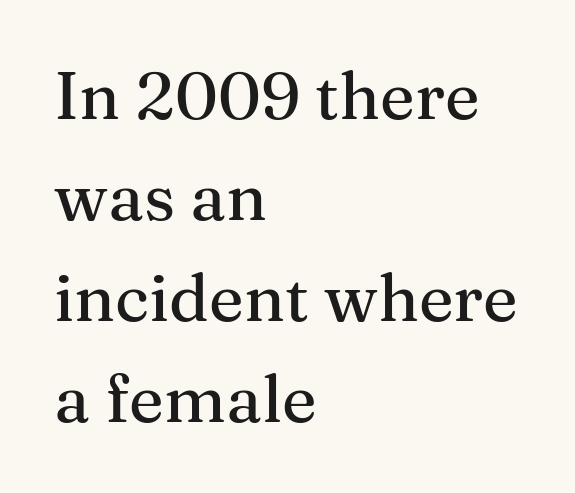
Short note: letters normally spaced. Old-style or modern, the face here clearly has serifs. Does the leading feel generous? No, just average. The letters stand upright; this is a roman face. The strip under each line holds only bare page. Looks like regular typesetting: each glyph gets only the width it needs.
